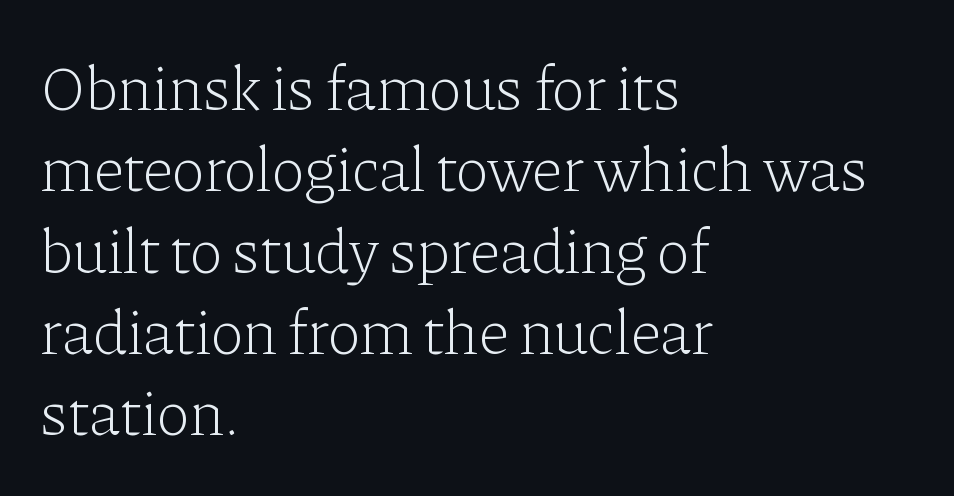
Q: Is the text bold? A: No.
Q: Is the text italic (slanted)? A: No, it is upright.
Q: Is the typeface a serif or a sans-serif typeface? A: Serif.
Q: Is the text underlined? A: No.
Q: How is the paragraph aligned? A: Left-aligned.
Q: Is the spacing between letters normal or unusually wide? A: Normal.
Q: Is the spacing between lines tight, normal or loose? A: Normal.
Q: Width (condensed, normal, or wide)? A: Normal.
Q: Stroke contrast? A: Low.
Q: x-height? A: Medium.
Q: Monospaced? A: No.
